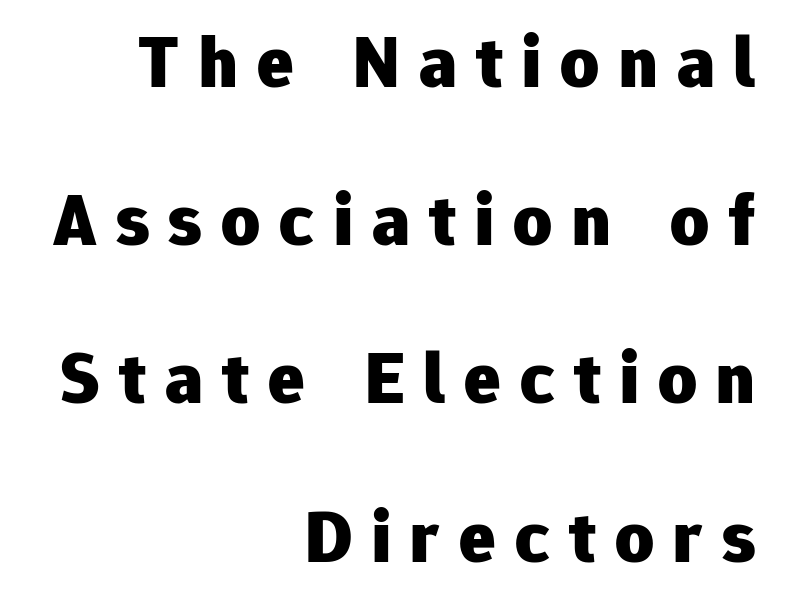
{"serif": "no", "italic": "no", "bold": "yes", "weight": "heavy", "width": "normal", "stroke_contrast": "low", "x_height": "medium", "monospaced": "no", "underline": "no", "align": "right", "line_spacing": "loose", "line_spacing_ratio": 2.11, "letter_spacing": "wide", "letter_spacing_em": 0.26, "glyph_px": 75}
